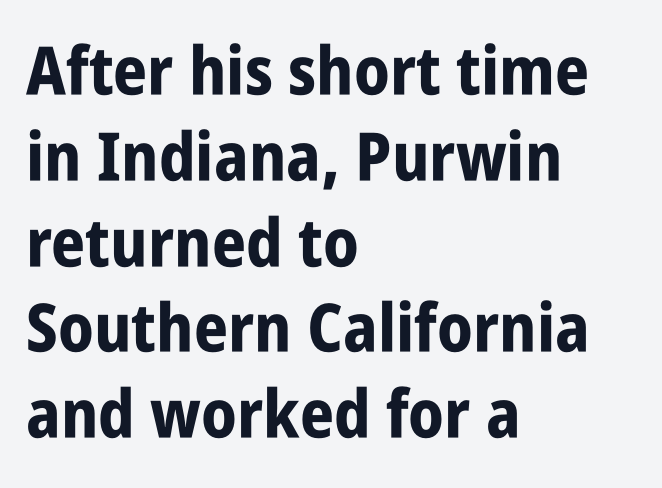
Q: Is the text bold? A: Yes.
Q: Is the text italic (slanted)? A: No, it is upright.
Q: Is the typeface a serif or a sans-serif typeface? A: Sans-serif.
Q: Is the text underlined? A: No.
Q: How is the paragraph aligned? A: Left-aligned.
Q: Is the spacing between letters normal or unusually wide? A: Normal.
Q: Is the spacing between lines tight, normal or loose? A: Normal.
Q: Width (condensed, normal, or wide)? A: Condensed.
Q: Stroke contrast? A: Low.
Q: x-height? A: Large.
Q: Monospaced? A: No.
